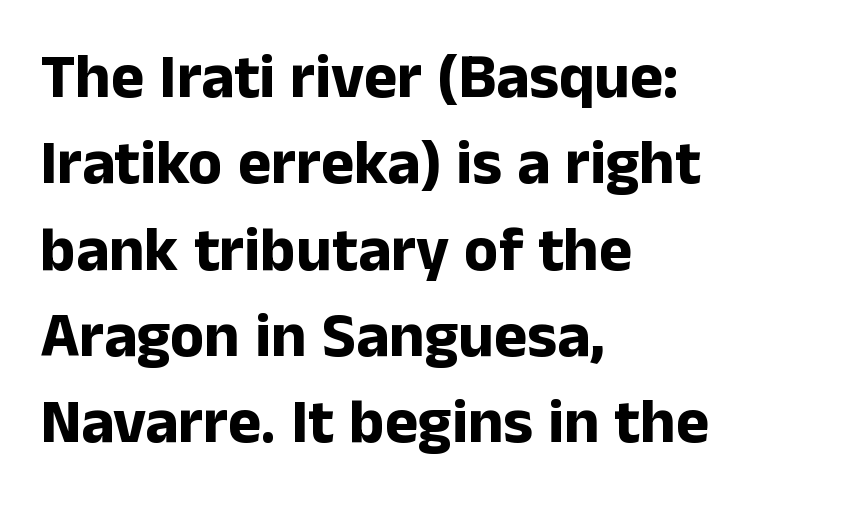
Q: Is the text bold? A: Yes.
Q: Is the text italic (slanted)? A: No, it is upright.
Q: Is the typeface a serif or a sans-serif typeface? A: Sans-serif.
Q: Is the text underlined? A: No.
Q: How is the paragraph aligned? A: Left-aligned.
Q: Is the spacing between letters normal or unusually wide? A: Normal.
Q: Is the spacing between lines tight, normal or loose? A: Normal.
Q: Width (condensed, normal, or wide)? A: Normal.
Q: Stroke contrast? A: Low.
Q: x-height? A: Medium.
Q: Monospaced? A: No.
